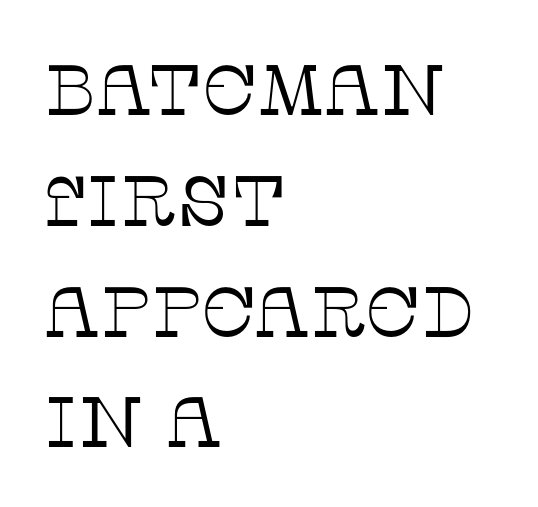
The image shows 71 px thin serif type, upright; set left-aligned, normal line spacing (1.56x), normal letter spacing, not underlined; low stroke contrast and a large x-height.
